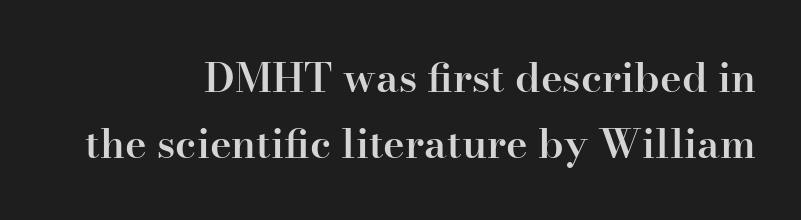
Q: Is the text bold? A: Semi-bold.
Q: Is the text italic (slanted)? A: No, it is upright.
Q: Is the typeface a serif or a sans-serif typeface? A: Serif.
Q: Is the text underlined? A: No.
Q: How is the paragraph aligned? A: Right-aligned.
Q: Is the spacing between letters normal or unusually wide? A: Normal.
Q: Is the spacing between lines tight, normal or loose? A: Normal.
Q: Width (condensed, normal, or wide)? A: Normal.
Q: Stroke contrast? A: High.
Q: x-height? A: Small.
Q: Monospaced? A: No.
